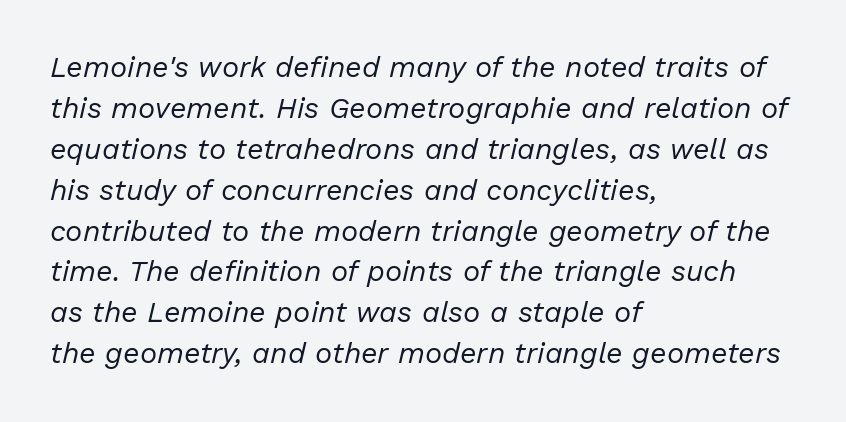
{"italic": "yes", "lean": "right", "slant_degrees": 13, "bold": "no", "weight": "regular", "width": "normal", "stroke_contrast": "low", "x_height": "medium", "monospaced": "no", "underline": "no", "align": "left", "line_spacing": "normal", "line_spacing_ratio": 1.41, "letter_spacing": "normal", "letter_spacing_em": 0.0, "glyph_px": 29}
